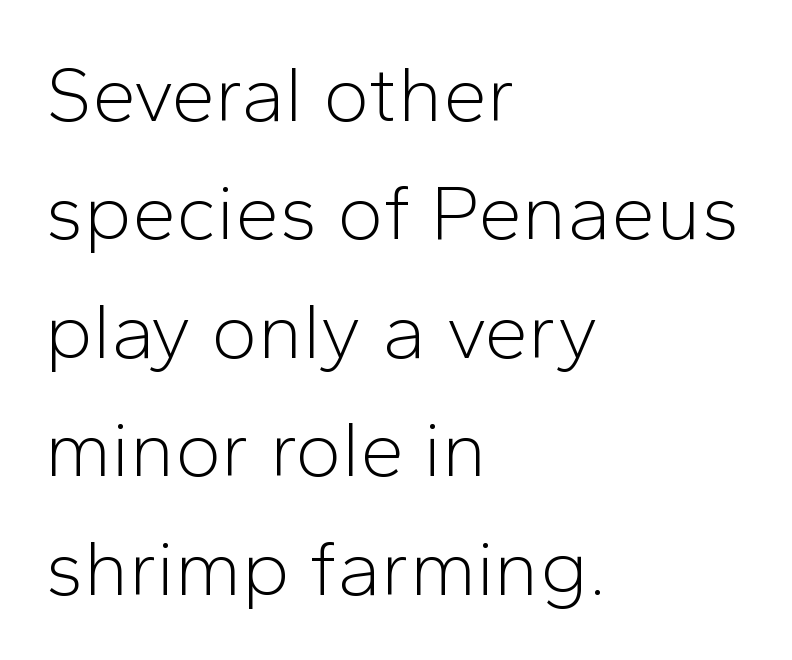
Notice how the stems are strictly vertical — no italics here. Teacher's note: observe the even left margin — that is flush-left alignment. There is no visible air inserted between adjacent glyphs. On a weight scale, this lands at 450 or below. The area under the type is left untouched. Successive baselines arrive at the customary interval.
